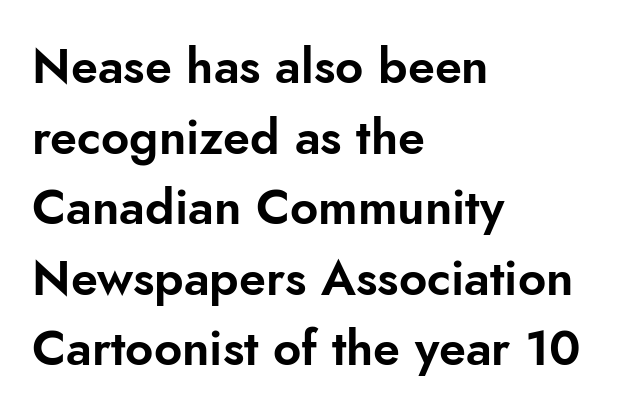
Q: Is the text italic (slanted)? A: No, it is upright.
Q: Is the typeface a serif or a sans-serif typeface? A: Sans-serif.
Q: Is the text underlined? A: No.
Q: How is the paragraph aligned? A: Left-aligned.
Q: Is the spacing between letters normal or unusually wide? A: Normal.
Q: Is the spacing between lines tight, normal or loose? A: Normal.
Q: Width (condensed, normal, or wide)? A: Normal.
Q: Stroke contrast? A: Low.
Q: x-height? A: Small.
Q: Monospaced? A: No.
